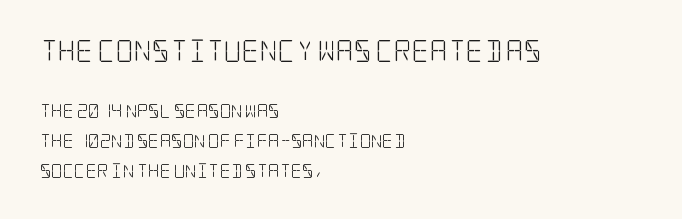
Q: Is the text bold? A: No.
Q: Is the text italic (slanted)? A: No, it is upright.
Q: Is the text underlined? A: No.
Q: How is the paragraph aligned? A: Left-aligned.
Q: Is the spacing between letters normal or unusually wide? A: Normal.
Q: Is the spacing between lines tight, normal or loose? A: Loose.
Q: Which block of text is set in a larger size, the first (top) or the second (bottom)? A: The first (top) one.
